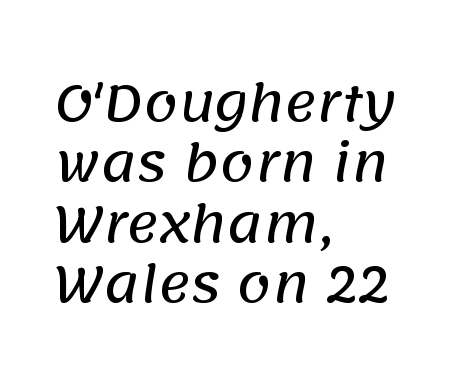
Q: Is the typeface a serif or a sans-serif typeface? A: Sans-serif.
Q: Is the text underlined? A: No.
Q: How is the paragraph aligned? A: Left-aligned.
Q: Is the spacing between letters normal or unusually wide? A: Normal.
Q: Width (condensed, normal, or wide)? A: Normal.
Q: Stroke contrast? A: Low.
Q: x-height? A: Large.
Q: Monospaced? A: No.
